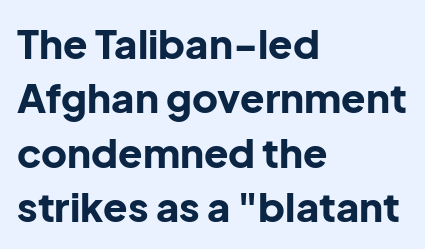
The image shows 40 px bold sans-serif type, upright; set left-aligned, normal line spacing (1.36x), normal letter spacing, not underlined; low stroke contrast and a medium x-height.
